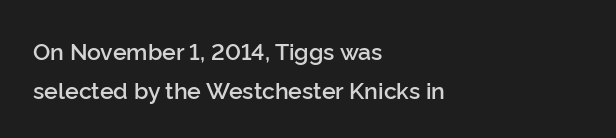
Q: Is the text bold? A: Semi-bold.
Q: Is the text italic (slanted)? A: No, it is upright.
Q: Is the text underlined? A: No.
Q: How is the paragraph aligned? A: Left-aligned.
Q: Is the spacing between letters normal or unusually wide? A: Normal.
Q: Is the spacing between lines tight, normal or loose? A: Normal.
